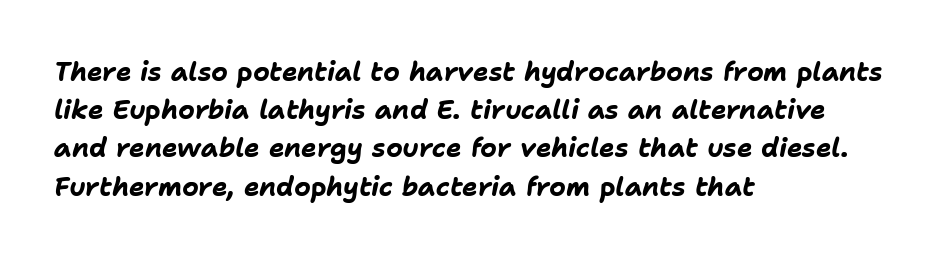
{"italic": "yes", "lean": "right", "slant_degrees": 11, "bold": "yes", "underline": "no", "align": "left", "line_spacing": "normal", "line_spacing_ratio": 1.47, "letter_spacing": "normal", "letter_spacing_em": 0.0, "glyph_px": 26}
